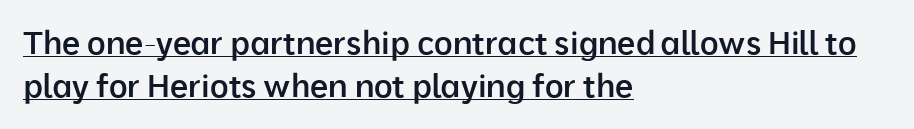
The image shows 32 px semibold sans-serif type, upright; set left-aligned, normal line spacing (1.35x), normal letter spacing, underlined; low stroke contrast and a medium x-height.
